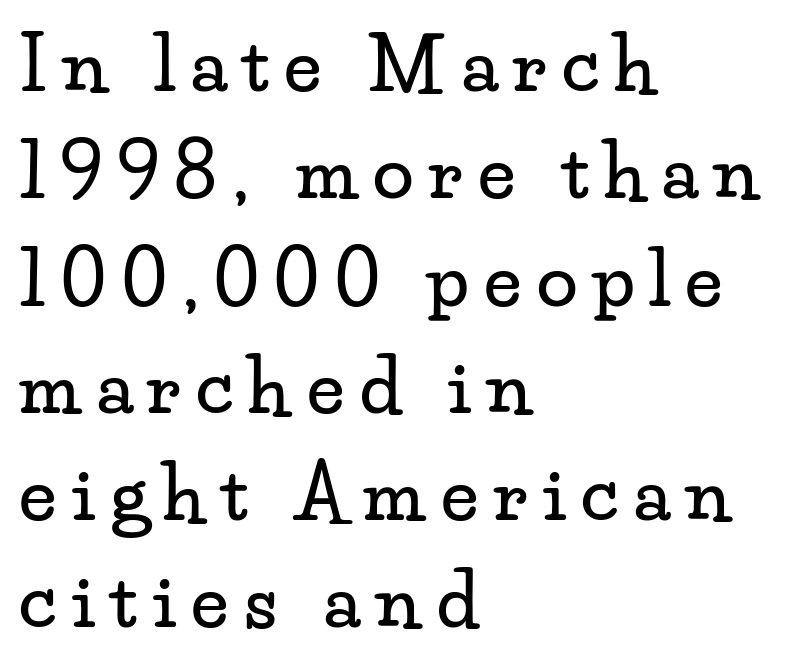
Q: Is the text italic (slanted)? A: No, it is upright.
Q: Is the typeface a serif or a sans-serif typeface? A: Serif.
Q: Is the text underlined? A: No.
Q: How is the paragraph aligned? A: Left-aligned.
Q: Is the spacing between letters normal or unusually wide? A: Unusually wide.
Q: Is the spacing between lines tight, normal or loose? A: Normal.
Q: Width (condensed, normal, or wide)? A: Wide.
Q: Stroke contrast? A: Low.
Q: x-height? A: Small.
Q: Monospaced? A: No.
